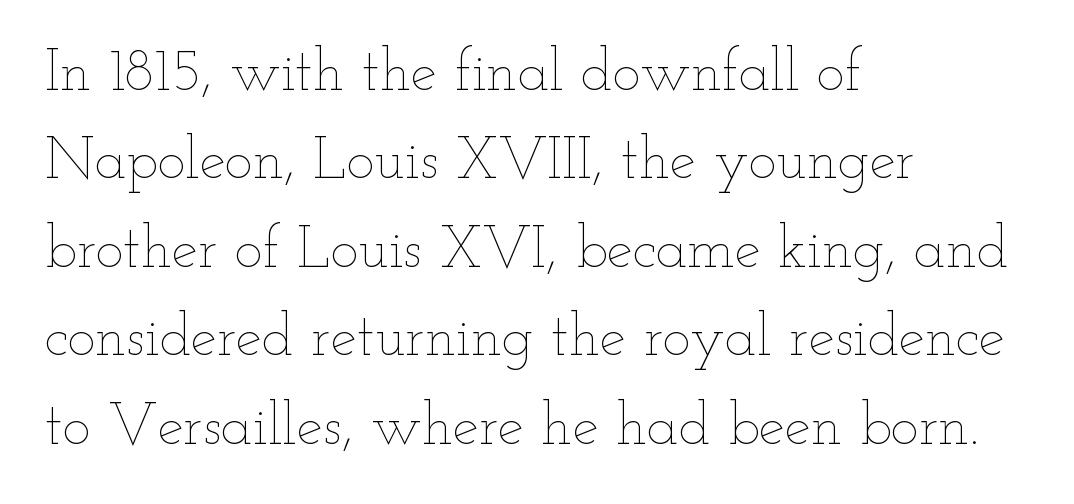
{"italic": "no", "bold": "no", "weight": "thin", "width": "wide", "stroke_contrast": "low", "x_height": "small", "monospaced": "no", "underline": "no", "align": "left", "line_spacing": "normal", "line_spacing_ratio": 1.5, "letter_spacing": "normal", "letter_spacing_em": 0.0, "glyph_px": 59}
